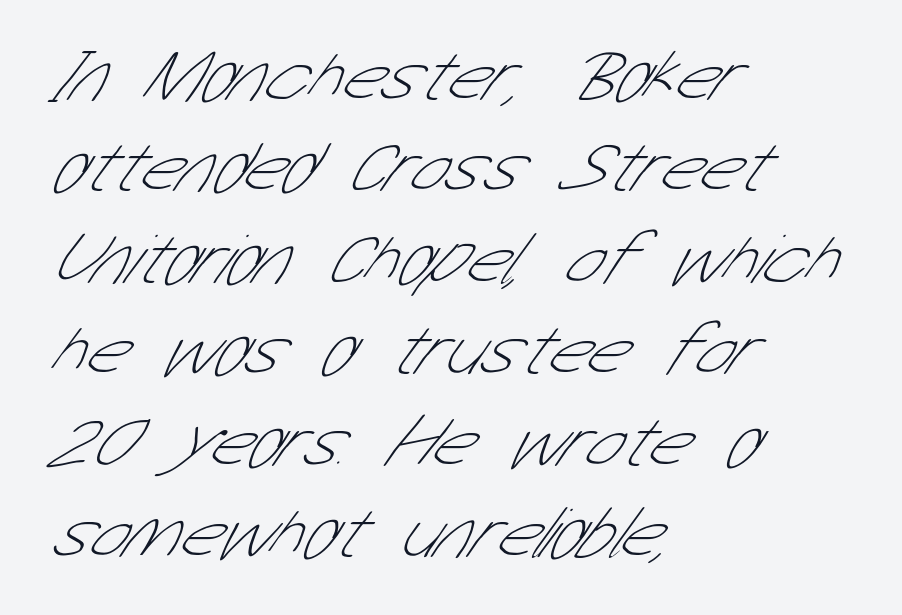
Q: Is the text bold? A: No.
Q: Is the typeface a serif or a sans-serif typeface? A: Sans-serif.
Q: Is the text underlined? A: No.
Q: How is the paragraph aligned? A: Left-aligned.
Q: Is the spacing between letters normal or unusually wide? A: Normal.
Q: Is the spacing between lines tight, normal or loose? A: Normal.
Q: Width (condensed, normal, or wide)? A: Condensed.
Q: Stroke contrast? A: Low.
Q: x-height? A: Medium.
Q: Monospaced? A: No.
